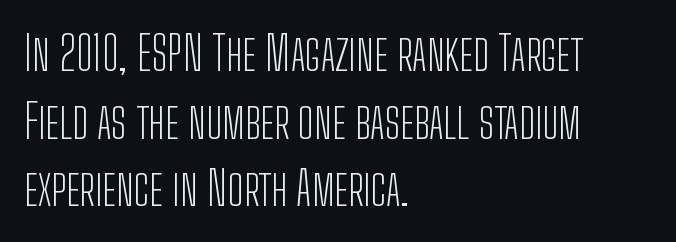
{"serif": "no", "italic": "no", "bold": "no", "weight": "light", "width": "condensed", "stroke_contrast": "low", "x_height": "medium", "monospaced": "no", "underline": "no", "align": "left", "line_spacing": "normal", "line_spacing_ratio": 1.44, "letter_spacing": "normal", "letter_spacing_em": 0.0, "glyph_px": 47}
